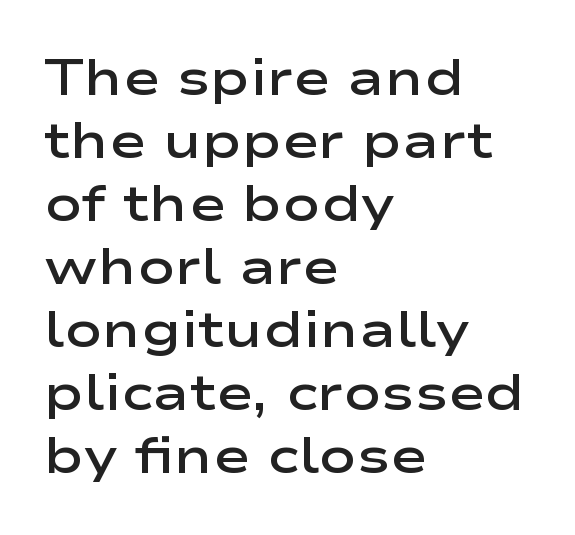
The image shows 50 px semibold, wide sans-serif type, upright; set left-aligned, normal line spacing (1.26x), normal letter spacing, not underlined; low stroke contrast and a medium x-height.
